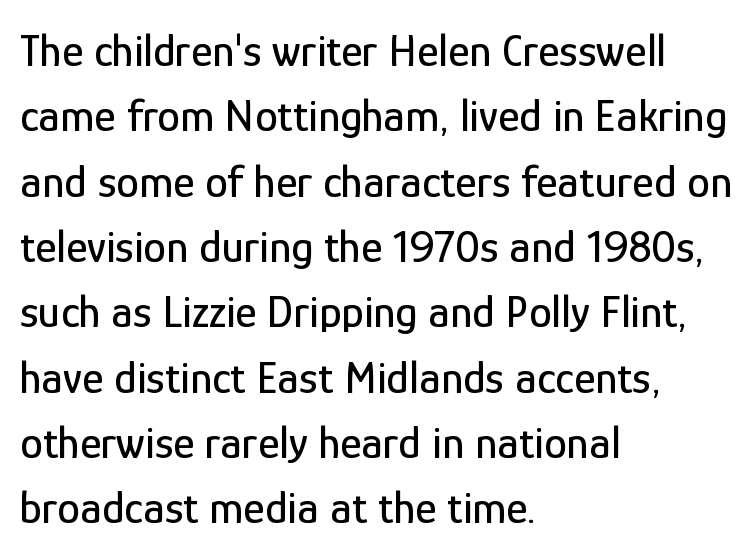
The specimen omits any rule beneath the text block's lines. Every character sits straight up, as roman type does. Each letter keeps its own natural width here, so spacing adapts to shape. Observe the ordinary spacing: letters are neighbours, not strangers. Vertically, the passage feels balanced, rows spaced as you'd expect.
